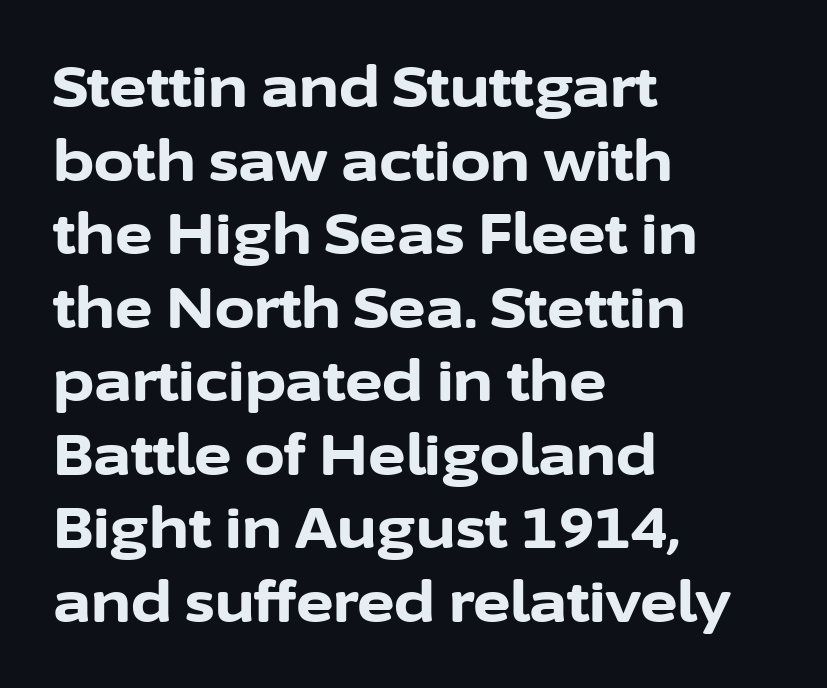
Letter spacing: default. The characters look thick and weighty, a clear bold. Looks like regular typesetting: each glyph gets only the width it needs. Nobody drew a line under any word here.
